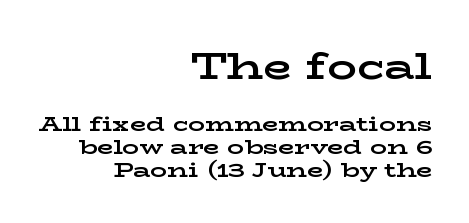
What kind of face is this? One with serifs. These lines are rendered in a variable-pitch font. The specimen omits any rule beneath the text block's lines. These words are printed bold, with thick strokes throughout. The line-height multiplier appears low, near solid setting.
